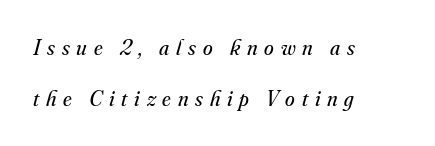
Q: Is the text bold? A: No.
Q: Is the text italic (slanted)? A: Yes, it leans right by about 16 degrees.
Q: Is the text underlined? A: No.
Q: How is the paragraph aligned? A: Left-aligned.
Q: Is the spacing between letters normal or unusually wide? A: Unusually wide.
Q: Is the spacing between lines tight, normal or loose? A: Loose.
